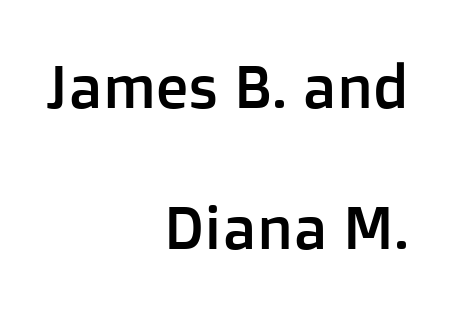
The image shows 60 px sans-serif type, upright; set right-aligned, loose line spacing (2.35x), normal letter spacing, not underlined; low stroke contrast and a medium x-height.
